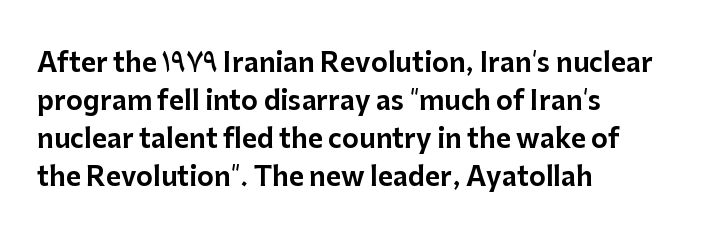
Vertical strokes here are truly vertical. Inter-character spacing is left at the font's built-in metrics. Beneath every word, the page is bare. The typesetter chose a ragged-right arrangement here. Quick note: interline space is typical.
